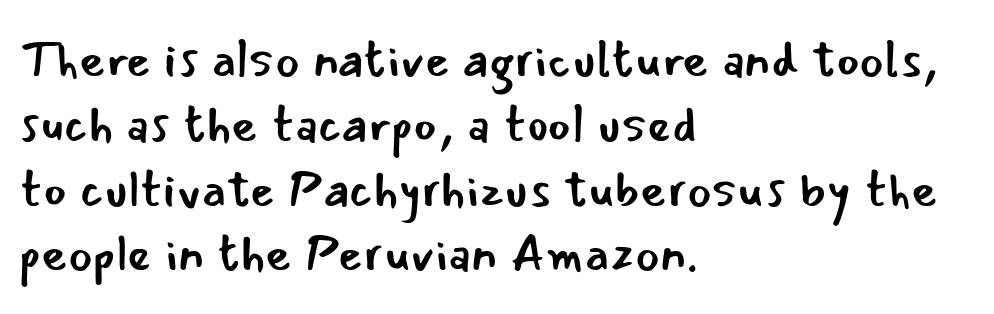
Q: Is the text bold? A: No.
Q: Is the text italic (slanted)? A: No, it is upright.
Q: Is the typeface a serif or a sans-serif typeface? A: Sans-serif.
Q: Is the text underlined? A: No.
Q: How is the paragraph aligned? A: Left-aligned.
Q: Is the spacing between letters normal or unusually wide? A: Normal.
Q: Is the spacing between lines tight, normal or loose? A: Normal.
Q: Width (condensed, normal, or wide)? A: Normal.
Q: Stroke contrast? A: Low.
Q: x-height? A: Small.
Q: Monospaced? A: No.
